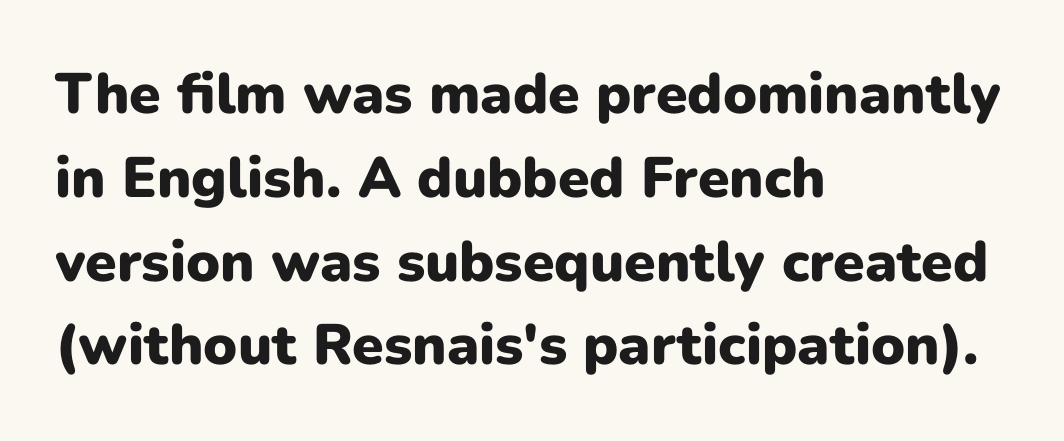
The image shows 57 px heavy sans-serif type, upright; set left-aligned, normal line spacing (1.47x), normal letter spacing, not underlined; low stroke contrast and a medium x-height.
